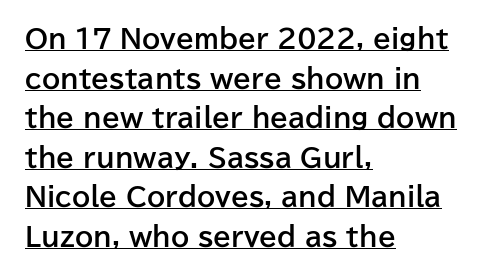
Caption: multi-line text, flush left, ragged right. This rendering features underlined lettering. Honestly, the row spacing looks completely unremarkable. The rendering uses a bold face; every stroke is thick and dark. Compared with typical body copy, the letter spacing here is the same. The letters stand upright; this is a roman face.
